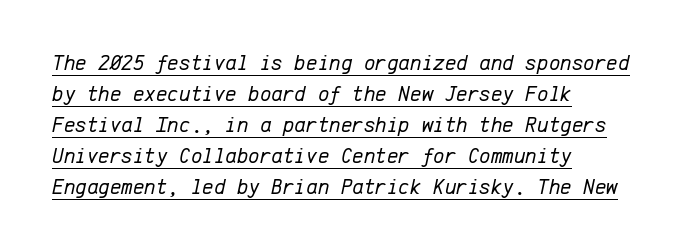
{"italic": "yes", "lean": "right", "slant_degrees": 12, "bold": "no", "underline": "yes", "align": "left", "line_spacing": "normal", "line_spacing_ratio": 1.41, "letter_spacing": "normal", "letter_spacing_em": 0.0, "glyph_px": 22}
